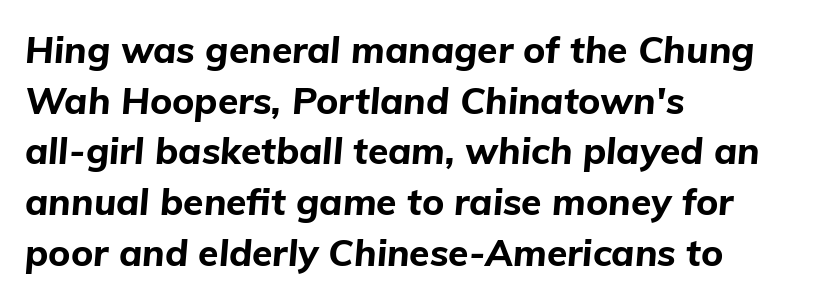
It's the slanting kind of type. Its strokes are broad and dark, the hallmark of bold type. What stands out about the letter spacing? Nothing — it is the standard amount. Each new line begins a customary step beneath the previous one. A typesetter would call this proportional, since set widths differ per character. Is the block centered? No — it sits flush against the left margin.
